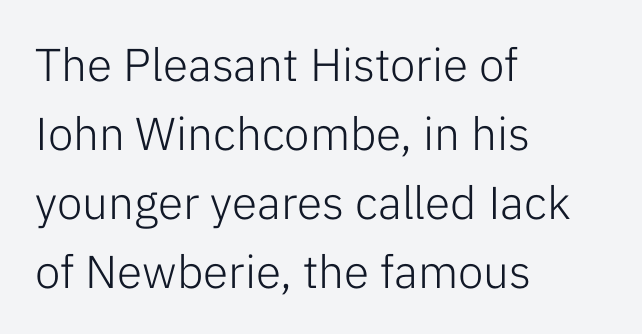
The image shows 46 px light sans-serif type, upright; set left-aligned, normal line spacing (1.5x), normal letter spacing, not underlined; low stroke contrast and a medium x-height.
